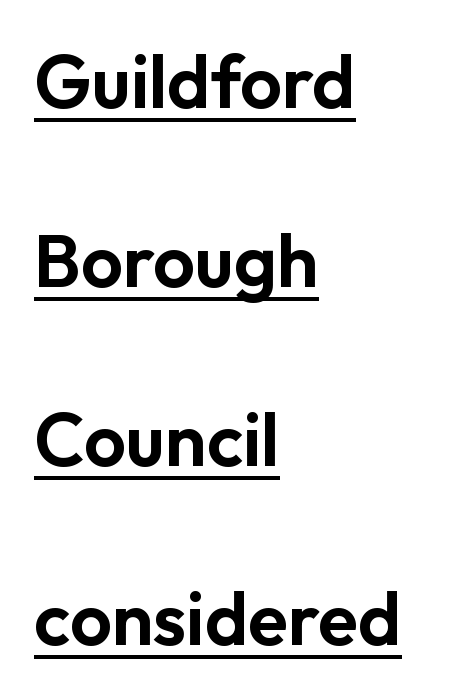
{"serif": "no", "italic": "no", "width": "normal", "stroke_contrast": "low", "x_height": "medium", "monospaced": "no", "underline": "yes", "align": "left", "line_spacing": "loose", "line_spacing_ratio": 2.42, "letter_spacing": "normal", "letter_spacing_em": 0.0, "glyph_px": 74}
